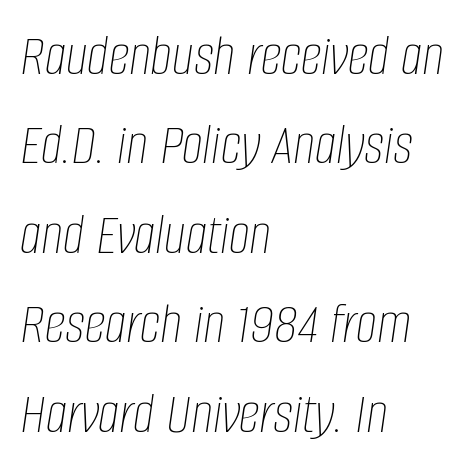
Q: Is the text bold? A: No.
Q: Is the text italic (slanted)? A: Yes, it leans right by about 8 degrees.
Q: Is the text underlined? A: No.
Q: How is the paragraph aligned? A: Left-aligned.
Q: Is the spacing between letters normal or unusually wide? A: Normal.
Q: Is the spacing between lines tight, normal or loose? A: Normal.
Q: Width (condensed, normal, or wide)? A: Condensed.
Q: Stroke contrast? A: Low.
Q: x-height? A: Large.
Q: Monospaced? A: No.
